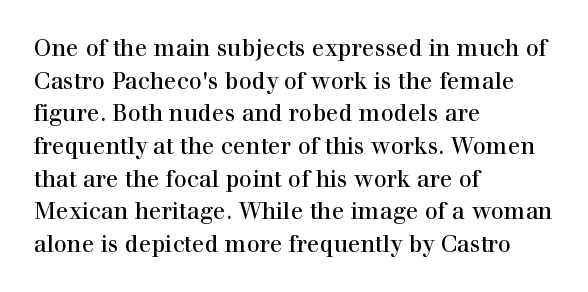
All the whitespace from short lines collects on the right. Standard letterfit; no display-style spreading of the glyphs. The area under the type is left untouched. Characters remain perfectly vertical along every line. If you measured baseline to baseline, you'd find a middling distance.
